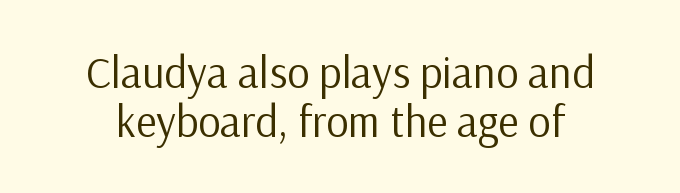
{"serif": "no", "italic": "no", "bold": "no", "weight": "regular", "width": "normal", "stroke_contrast": "low", "x_height": "medium", "monospaced": "no", "underline": "no", "line_spacing": "tight", "line_spacing_ratio": 1.11, "letter_spacing": "normal", "letter_spacing_em": 0.0, "glyph_px": 44}
